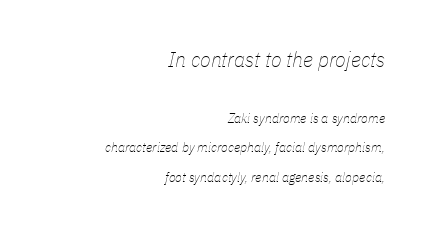
Loosely led — the rows are spread out. Characters follow at the spacing the type designer built in. The face used here has a pronounced slope to its letters. This layout puts the oversized block above and the modest block below.
